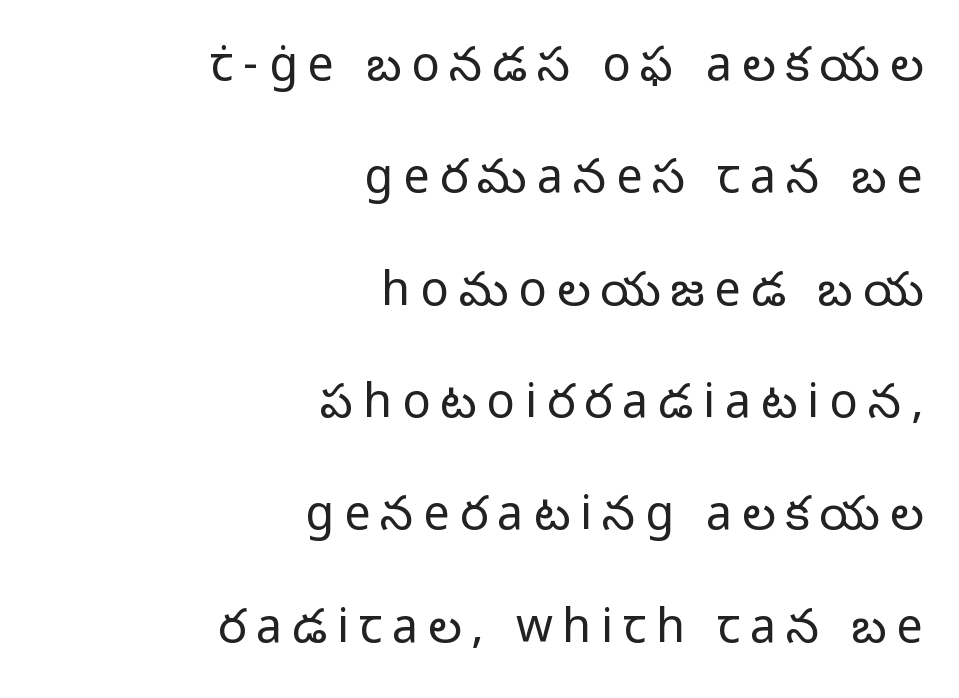
The image shows 47 px light sans-serif type, upright; set right-aligned, loose line spacing (2.39x), unusually wide letter spacing (+0.21 em), not underlined; low stroke contrast and a medium x-height.
